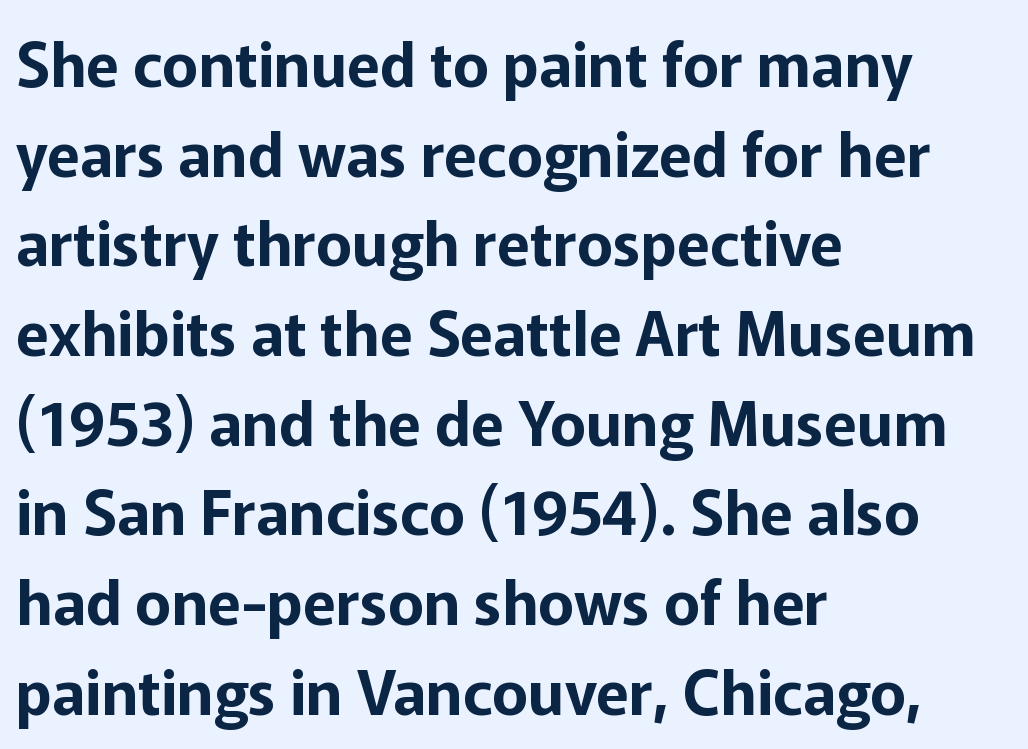
Does the leading feel generous? No, just average. Only glyphs here, with clear space below each row. Here the glyphs are tracked normally, forming tight word shapes. The typesetter chose a ragged-right arrangement here. Look at the bottom of the vertical strokes: they stop flat, with no serifs.
